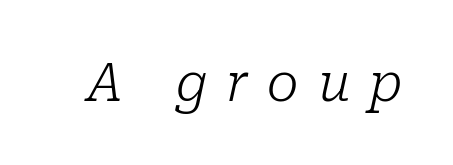
{"serif": "yes", "italic": "yes", "lean": "right", "slant_degrees": 10, "bold": "no", "weight": "light", "width": "normal", "stroke_contrast": "low", "x_height": "medium", "monospaced": "no", "underline": "no", "letter_spacing": "wide", "letter_spacing_em": 0.36, "glyph_px": 53}
